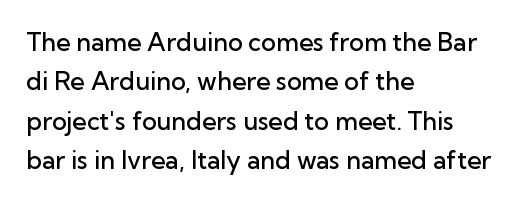
{"italic": "no", "bold": "semi", "underline": "no", "align": "left", "line_spacing": "normal", "line_spacing_ratio": 1.58, "letter_spacing": "normal", "letter_spacing_em": 0.0, "glyph_px": 25}
